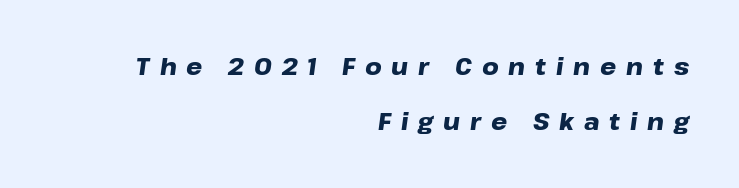
The image shows 23 px bold type, italic (leaning right); set right-aligned, loose line spacing (2.4x), unusually wide letter spacing (+0.43 em), not underlined.
